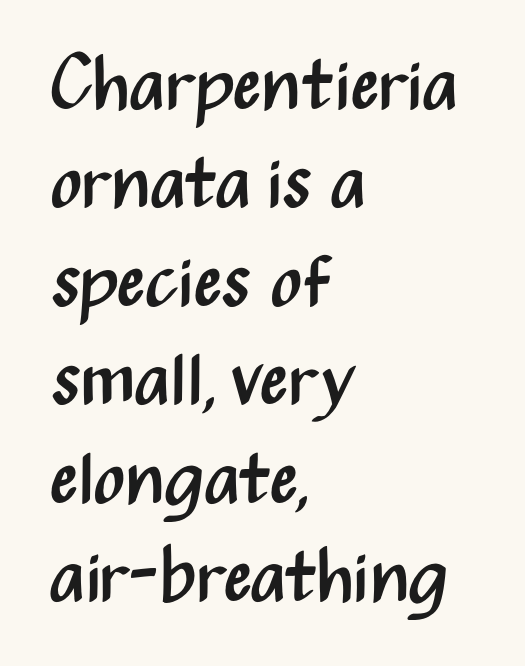
Q: Is the text bold? A: No.
Q: Is the text italic (slanted)? A: No, it is upright.
Q: Is the typeface a serif or a sans-serif typeface? A: Sans-serif.
Q: Is the text underlined? A: No.
Q: How is the paragraph aligned? A: Left-aligned.
Q: Is the spacing between letters normal or unusually wide? A: Normal.
Q: Is the spacing between lines tight, normal or loose? A: Normal.
Q: Width (condensed, normal, or wide)? A: Condensed.
Q: Stroke contrast? A: Medium.
Q: x-height? A: Medium.
Q: Monospaced? A: No.
